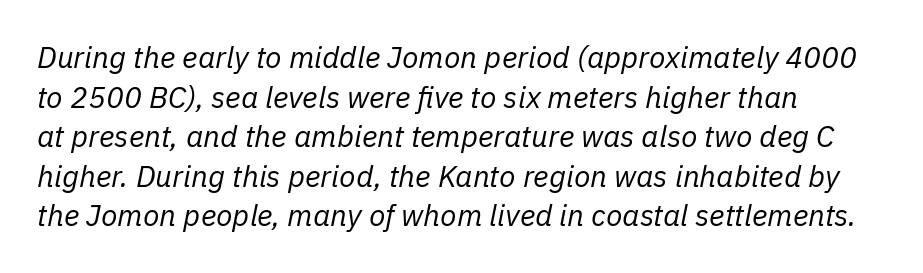
Q: Is the text bold? A: No.
Q: Is the text italic (slanted)? A: Yes, it leans right by about 11 degrees.
Q: Is the text underlined? A: No.
Q: How is the paragraph aligned? A: Left-aligned.
Q: Is the spacing between letters normal or unusually wide? A: Normal.
Q: Is the spacing between lines tight, normal or loose? A: Normal.
Q: Width (condensed, normal, or wide)? A: Normal.
Q: Stroke contrast? A: Low.
Q: x-height? A: Medium.
Q: Monospaced? A: No.
